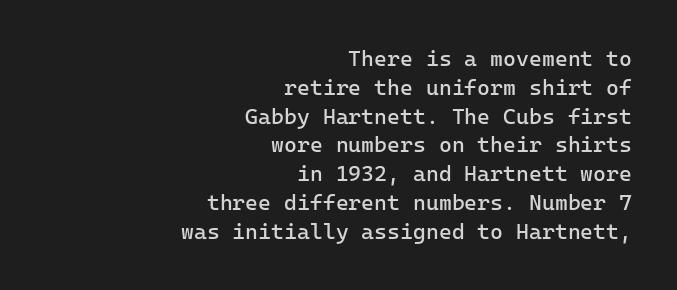
{"italic": "no", "bold": "no", "underline": "no", "align": "right", "line_spacing": "normal", "line_spacing_ratio": 1.31, "letter_spacing": "normal", "letter_spacing_em": 0.0, "glyph_px": 22}
